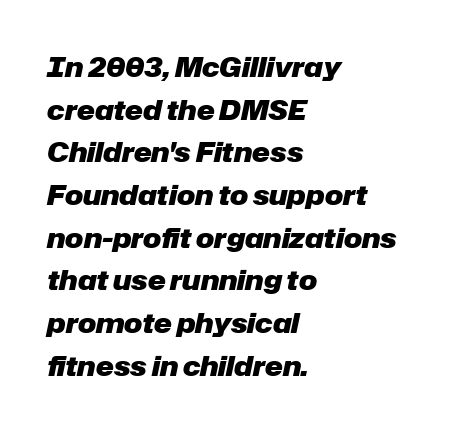
Q: Is the text bold? A: Yes.
Q: Is the text italic (slanted)? A: Yes, it leans right by about 12 degrees.
Q: Is the text underlined? A: No.
Q: How is the paragraph aligned? A: Left-aligned.
Q: Is the spacing between letters normal or unusually wide? A: Normal.
Q: Is the spacing between lines tight, normal or loose? A: Normal.
